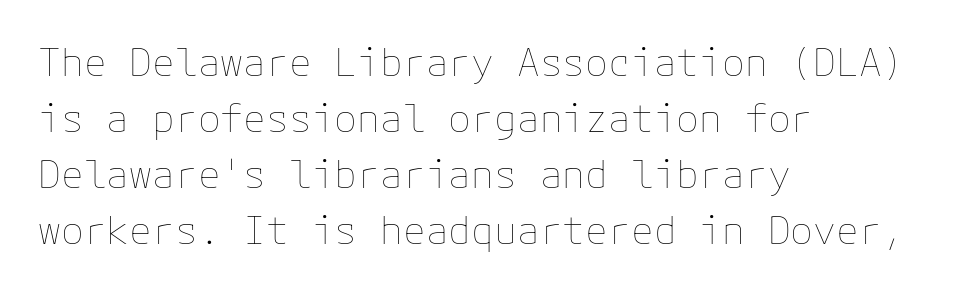
Q: Is the text bold? A: No.
Q: Is the text italic (slanted)? A: No, it is upright.
Q: Is the text underlined? A: No.
Q: How is the paragraph aligned? A: Left-aligned.
Q: Is the spacing between letters normal or unusually wide? A: Normal.
Q: Is the spacing between lines tight, normal or loose? A: Normal.
Q: Width (condensed, normal, or wide)? A: Normal.
Q: Stroke contrast? A: Low.
Q: x-height? A: Medium.
